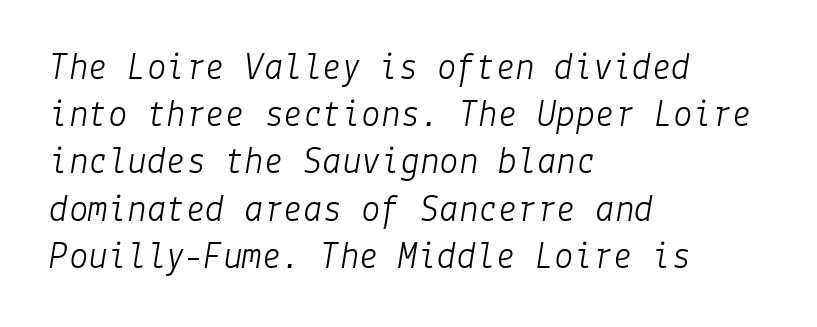
Q: Is the text bold? A: No.
Q: Is the text italic (slanted)? A: Yes, it leans right by about 9 degrees.
Q: Is the text underlined? A: No.
Q: How is the paragraph aligned? A: Left-aligned.
Q: Is the spacing between letters normal or unusually wide? A: Normal.
Q: Width (condensed, normal, or wide)? A: Normal.
Q: Stroke contrast? A: Low.
Q: x-height? A: Medium.
